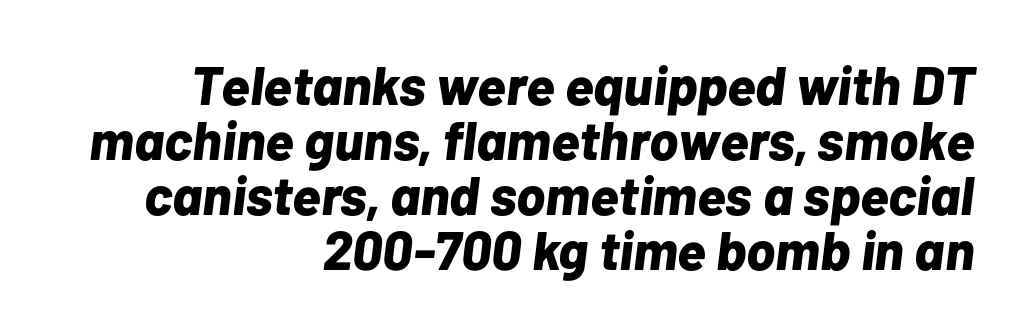
Default kerning and tracking; the words read as compact shapes. Anything drawn beneath the words? Only blank space. Style check: oblique. The rag falls on the left side of this text block.
